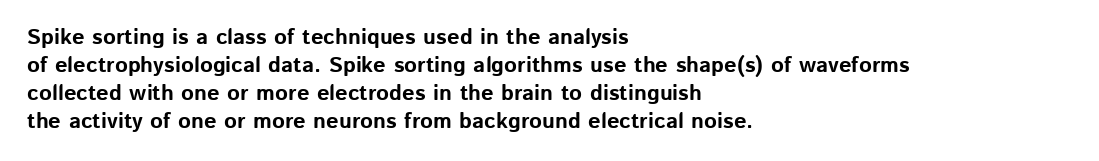
{"italic": "no", "bold": "yes", "underline": "no", "align": "left", "line_spacing": "normal", "line_spacing_ratio": 1.27, "letter_spacing": "normal", "letter_spacing_em": 0.0, "glyph_px": 22}
